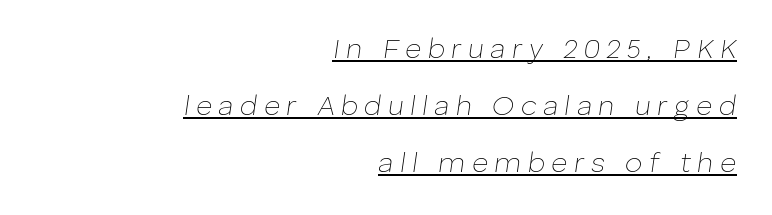
Q: Is the text bold? A: No.
Q: Is the text italic (slanted)? A: Yes, it leans right by about 8 degrees.
Q: Is the text underlined? A: Yes.
Q: How is the paragraph aligned? A: Right-aligned.
Q: Is the spacing between letters normal or unusually wide? A: Unusually wide.
Q: Is the spacing between lines tight, normal or loose? A: Loose.
Q: Width (condensed, normal, or wide)? A: Normal.
Q: Stroke contrast? A: Low.
Q: x-height? A: Medium.
Q: Monospaced? A: No.
